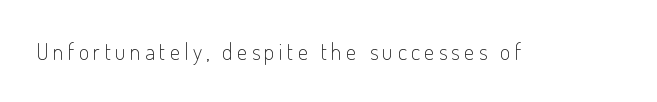
Honestly, there is no underline to notice here at all. This is roman type, the default non-slanted kind. Weight: not bold — regular or lighter.
